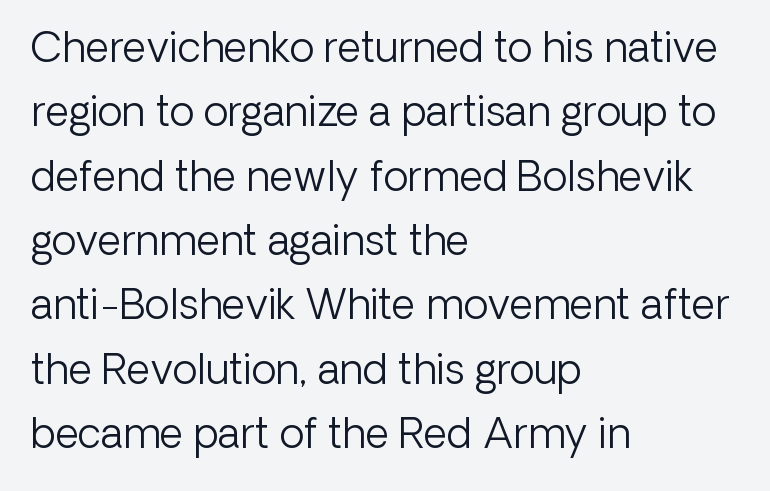
The image shows 41 px light sans-serif type, upright; set left-aligned, normal line spacing (1.57x), normal letter spacing, not underlined; low stroke contrast and a medium x-height.
